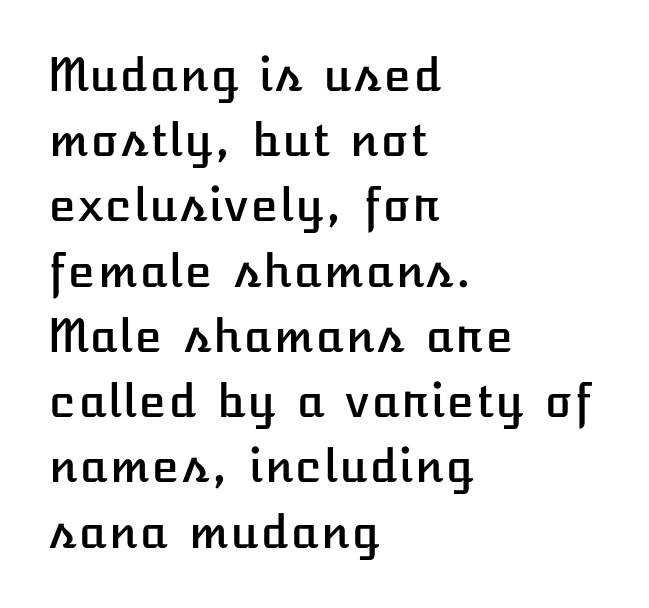
{"italic": "no", "width": "normal", "stroke_contrast": "low", "x_height": "medium", "underline": "no", "align": "left", "line_spacing": "normal", "line_spacing_ratio": 1.45, "letter_spacing": "normal", "letter_spacing_em": 0.0, "glyph_px": 45}
